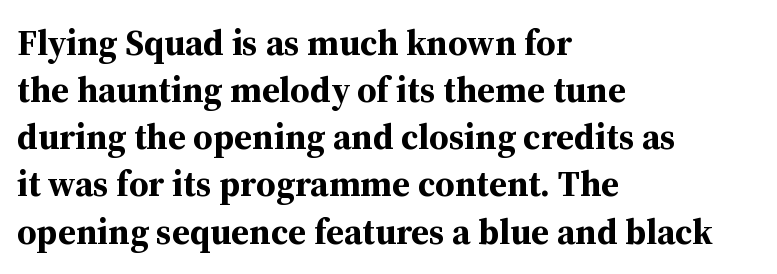
Q: Is the text bold? A: Yes.
Q: Is the text italic (slanted)? A: No, it is upright.
Q: Is the typeface a serif or a sans-serif typeface? A: Serif.
Q: Is the text underlined? A: No.
Q: How is the paragraph aligned? A: Left-aligned.
Q: Is the spacing between letters normal or unusually wide? A: Normal.
Q: Is the spacing between lines tight, normal or loose? A: Normal.
Q: Width (condensed, normal, or wide)? A: Normal.
Q: Stroke contrast? A: Medium.
Q: x-height? A: Medium.
Q: Monospaced? A: No.
